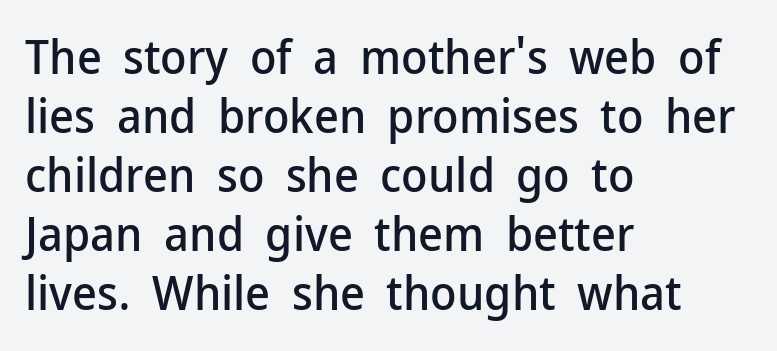
The image shows 48 px sans-serif type, upright; set left-aligned, line spacing 1.23x, normal letter spacing, not underlined; low stroke contrast and a medium x-height.
